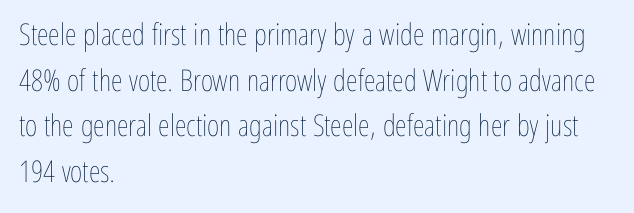
The image shows 30 px thin, condensed type, upright; set left-aligned, normal line spacing (1.52x), normal letter spacing, not underlined; low stroke contrast and a medium x-height.
